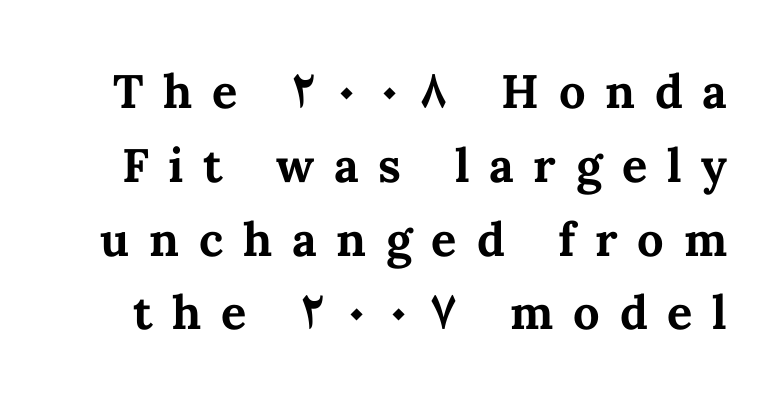
Rows of type keep a routine distance in the vertical direction. No word sits above an underline. These lines are rendered in a variable-pitch font. The face used here is rendered with a markedly widened letterfit. You can tell it's not italic because the verticals are truly vertical.
